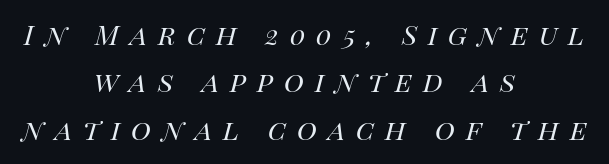
The image shows 34 px regular-weight type, italic (leaning right); set centered, normal line spacing (1.39x), unusually wide letter spacing (+0.32 em), not underlined; high stroke contrast and a large x-height.
